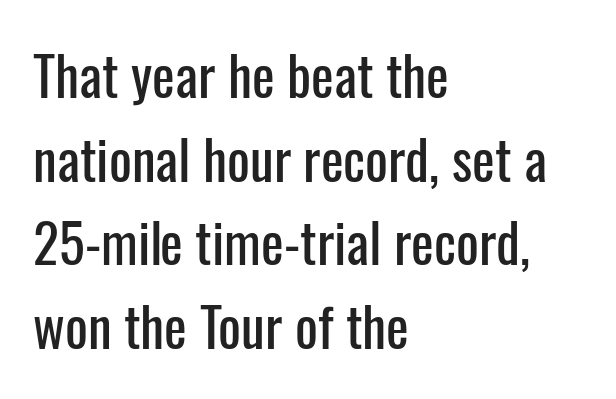
Q: Is the text italic (slanted)? A: No, it is upright.
Q: Is the typeface a serif or a sans-serif typeface? A: Sans-serif.
Q: Is the text underlined? A: No.
Q: How is the paragraph aligned? A: Left-aligned.
Q: Is the spacing between letters normal or unusually wide? A: Normal.
Q: Is the spacing between lines tight, normal or loose? A: Normal.
Q: Width (condensed, normal, or wide)? A: Condensed.
Q: Stroke contrast? A: Low.
Q: x-height? A: Medium.
Q: Monospaced? A: No.
